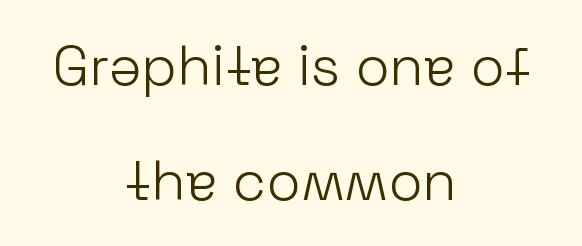
{"serif": "no", "italic": "no", "bold": "no", "weight": "light", "width": "normal", "stroke_contrast": "low", "x_height": "medium", "monospaced": "no", "underline": "no", "align": "center", "line_spacing": "loose", "line_spacing_ratio": 2.05, "letter_spacing": "normal", "letter_spacing_em": 0.0, "glyph_px": 56}
